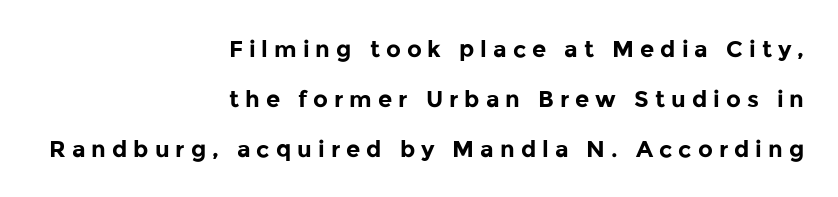
The rendering uses a bold face; every stroke is thick and dark. If you drew a line through each stem, it would be perfectly vertical. Tracking value appears strongly positive — letters spread wide. Typeset ragged left — the right edge is the straight one. A clean baseline with only descenders dipping below it.
